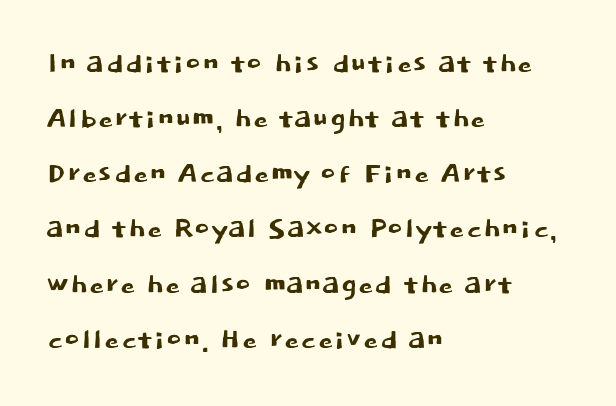
The image shows 37 px sans-serif type, upright; set left-aligned, normal line spacing (1.49x), normal letter spacing, not underlined; low stroke contrast and a large x-height.
